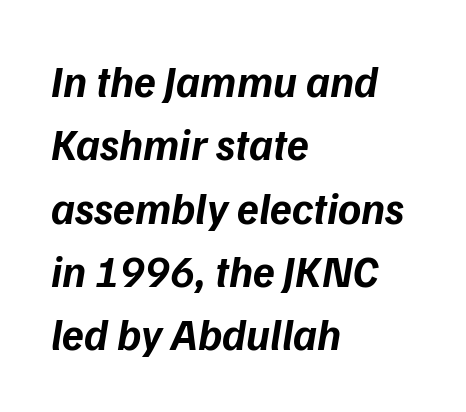
The image shows 44 px bold sans-serif type; set left-aligned, normal line spacing (1.44x), normal letter spacing, not underlined; low stroke contrast and a medium x-height.
